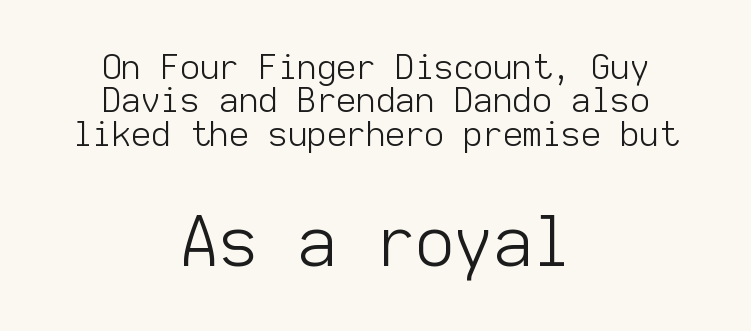
Unlike a traditional serif, this face leaves its strokes unadorned. Posture: straight, roman, zero tilt. A clean baseline with only descenders dipping below it. A quiet, ordinary-to-light weight characterises the typeface.
